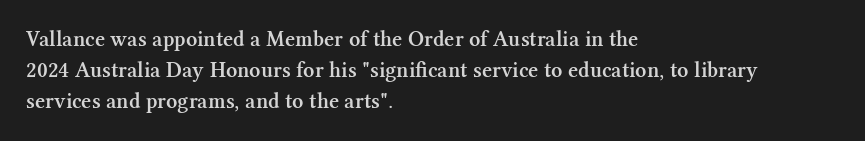
{"italic": "no", "bold": "semi", "underline": "no", "align": "left", "line_spacing": "normal", "line_spacing_ratio": 1.42, "letter_spacing": "normal", "letter_spacing_em": 0.0, "glyph_px": 22}
